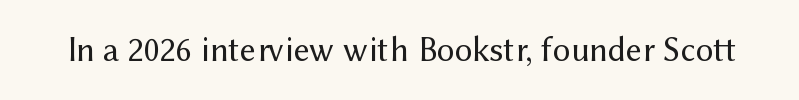
Q: Is the text bold? A: No.
Q: Is the text italic (slanted)? A: No, it is upright.
Q: Is the typeface a serif or a sans-serif typeface? A: Sans-serif.
Q: Is the text underlined? A: No.
Q: Is the spacing between letters normal or unusually wide? A: Normal.
Q: Width (condensed, normal, or wide)? A: Normal.
Q: Stroke contrast? A: Medium.
Q: x-height? A: Medium.
Q: Monospaced? A: No.
